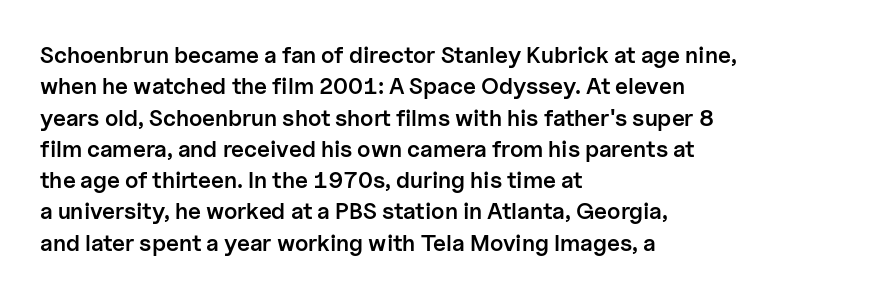
Type without underlining. Compared with an ordinary text face, these strokes are moderately heavier — a semibold. A typesetter would call this zero additional tracking. The vertical gap from one line to the next is medium.
